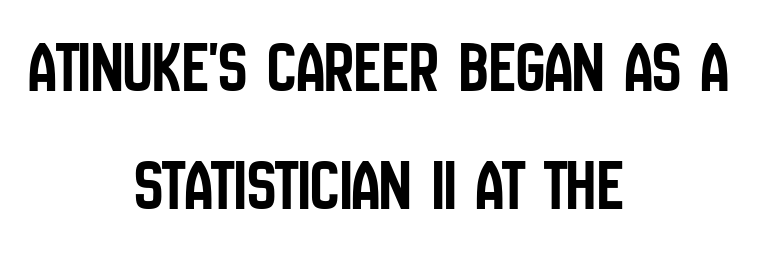
The baseline area is clear. Stroke terminals: plain, sans-serif. This rendering uses center alignment, leaving both contours irregular but symmetric. Unlike italic type, these characters show no tilt at all. You could not count columns in this text — the font is proportionally spaced.
